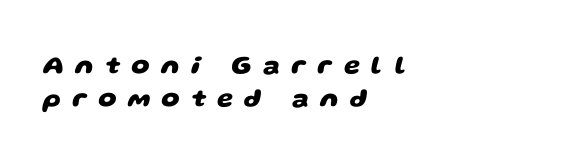
Q: Is the text bold? A: Yes.
Q: Is the text underlined? A: No.
Q: How is the paragraph aligned? A: Left-aligned.
Q: Is the spacing between letters normal or unusually wide? A: Unusually wide.
Q: Is the spacing between lines tight, normal or loose? A: Normal.
